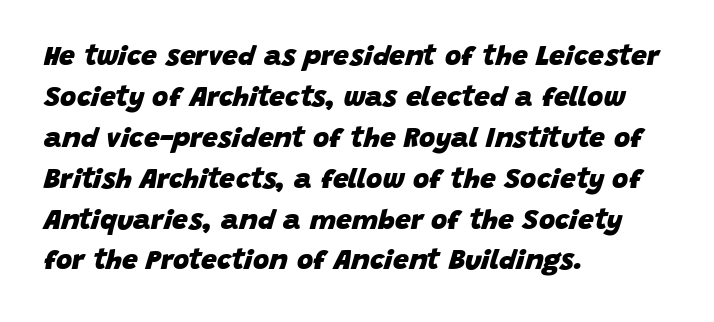
{"italic": "yes", "lean": "right", "slant_degrees": 15, "bold": "yes", "weight": "heavy", "width": "normal", "stroke_contrast": "low", "x_height": "large", "monospaced": "no", "underline": "no", "align": "left", "line_spacing": "normal", "line_spacing_ratio": 1.46, "letter_spacing": "normal", "letter_spacing_em": 0.0, "glyph_px": 28}
